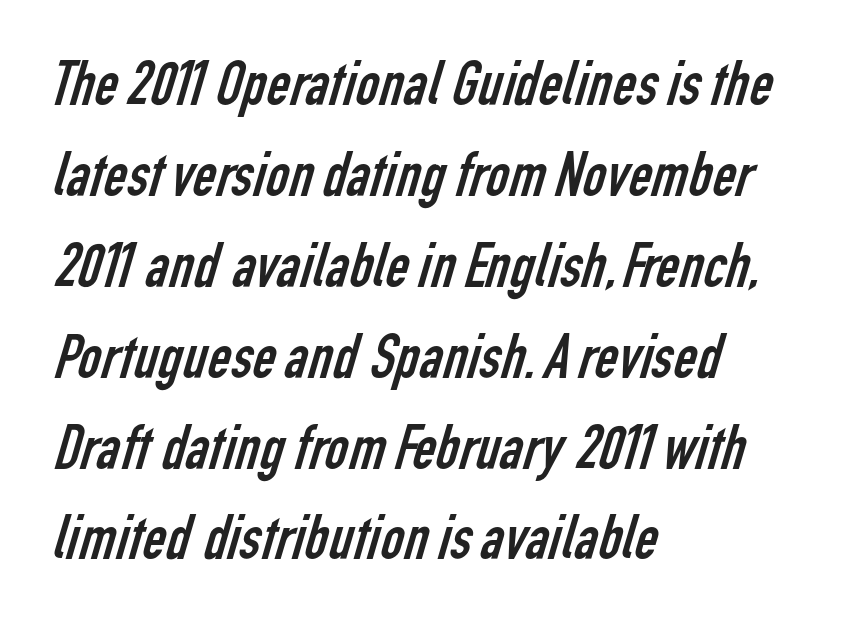
Words appear dense and cohesive because spacing is normal. The strokes are not fattened; the text isn't bold. The designer went with a sans here, leaving each stem footless. Honestly, there is no underline to notice here at all. Alignment: flush left.
